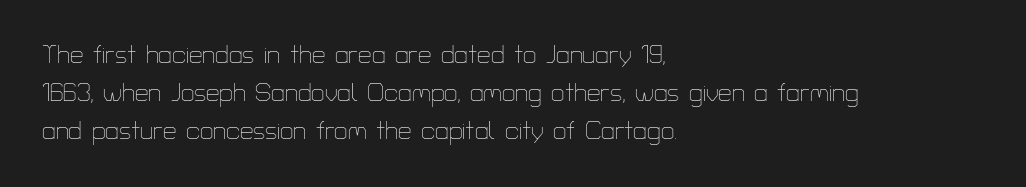
{"italic": "no", "bold": "no", "underline": "no", "align": "left", "line_spacing": "normal", "line_spacing_ratio": 1.58, "letter_spacing": "normal", "letter_spacing_em": 0.0, "glyph_px": 24}
